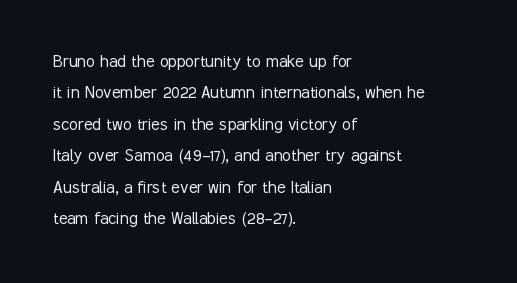
Q: Is the text bold? A: No.
Q: Is the text italic (slanted)? A: No, it is upright.
Q: Is the text underlined? A: No.
Q: How is the paragraph aligned? A: Left-aligned.
Q: Is the spacing between letters normal or unusually wide? A: Normal.
Q: Is the spacing between lines tight, normal or loose? A: Normal.
